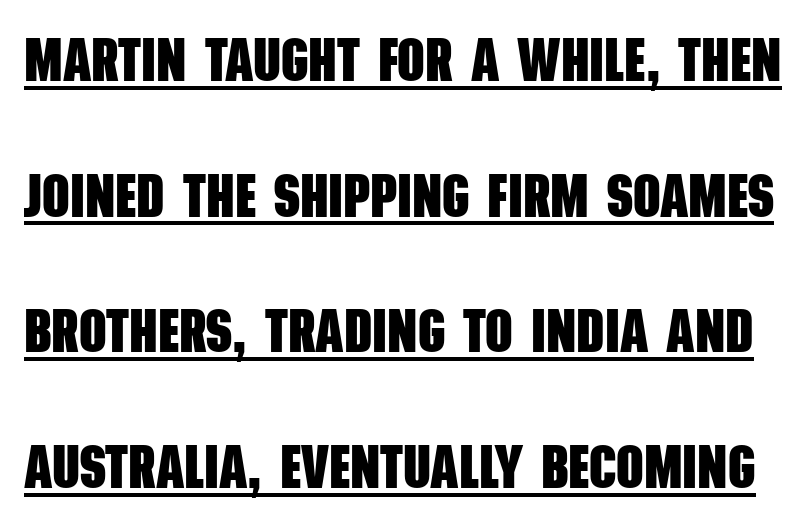
The line-height multiplier appears high, well above default. Regarding serifs, this sample does without them. The passage shown is underscored from start to finish. The face used here is rendered with its standard letterfit. Proportional: the letters do not fall into vertical columns.
